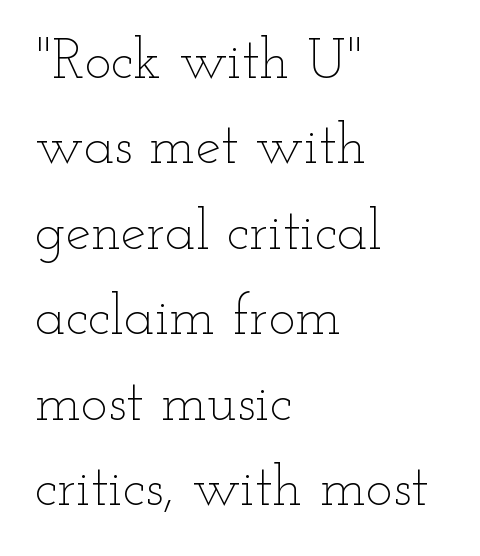
Q: Is the text bold? A: No.
Q: Is the text italic (slanted)? A: No, it is upright.
Q: Is the text underlined? A: No.
Q: How is the paragraph aligned? A: Left-aligned.
Q: Is the spacing between letters normal or unusually wide? A: Normal.
Q: Is the spacing between lines tight, normal or loose? A: Normal.
Q: Width (condensed, normal, or wide)? A: Wide.
Q: Stroke contrast? A: Low.
Q: x-height? A: Small.
Q: Monospaced? A: No.
